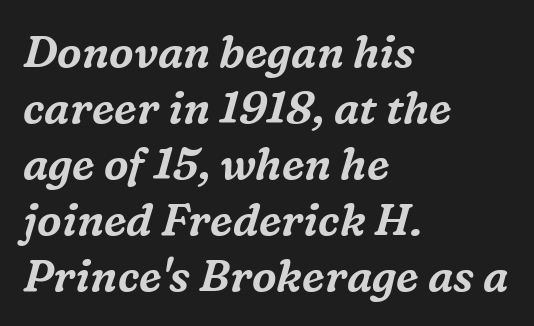
{"serif": "yes", "italic": "yes", "lean": "right", "slant_degrees": 16, "width": "normal", "stroke_contrast": "medium", "x_height": "medium", "monospaced": "no", "underline": "no", "align": "left", "line_spacing": "normal", "line_spacing_ratio": 1.27, "letter_spacing": "normal", "letter_spacing_em": 0.0, "glyph_px": 44}
